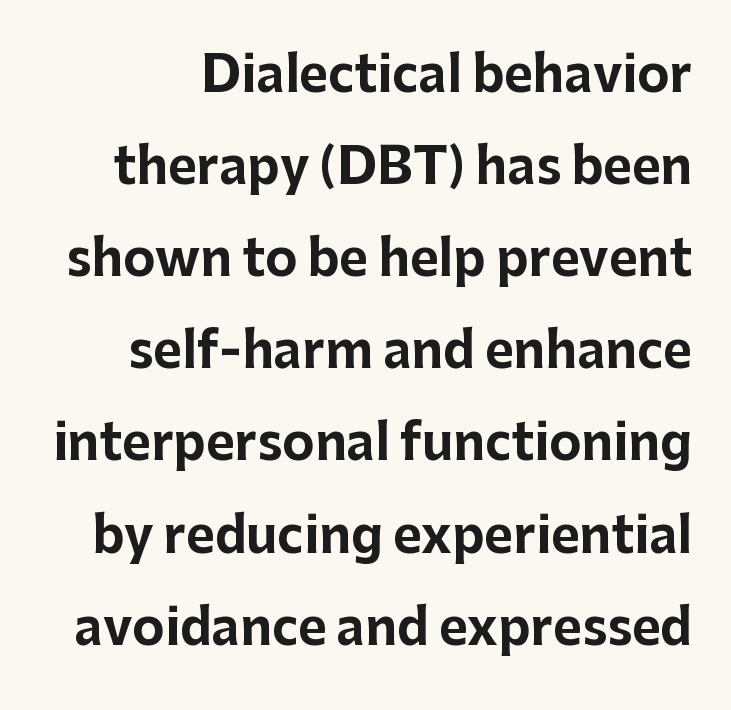
{"serif": "no", "italic": "no", "bold": "yes", "weight": "bold", "width": "normal", "stroke_contrast": "low", "x_height": "medium", "monospaced": "no", "underline": "no", "line_spacing_ratio": 1.88, "letter_spacing": "normal", "letter_spacing_em": 0.0, "glyph_px": 49}
